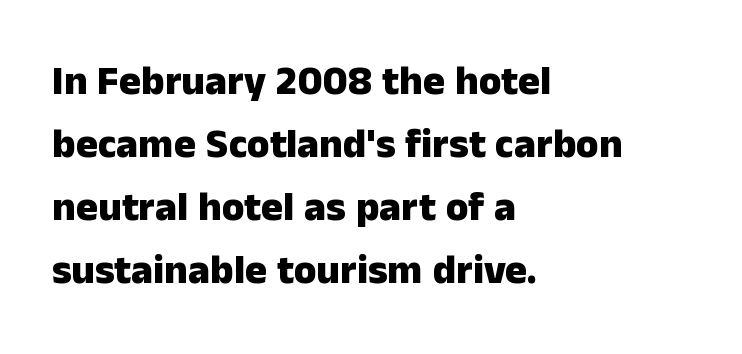
Is there much room between lines? A standard amount, neither cramped nor airy. Does the weight exceed regular? Yes, all the way to bold. The rendering uses natural spacing where letterforms have individual widths. Letterform terminals end flat and unadorned throughout the passage. These lines are set flush left with a ragged right edge. Words appear dense and cohesive because spacing is normal.
